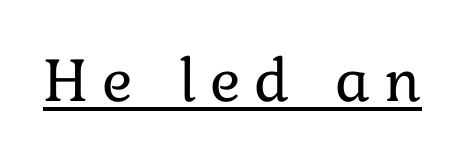
Q: Is the text bold? A: No.
Q: Is the text italic (slanted)? A: No, it is upright.
Q: Is the text underlined? A: Yes.
Q: Is the spacing between letters normal or unusually wide? A: Unusually wide.
Q: Width (condensed, normal, or wide)? A: Normal.
Q: Stroke contrast? A: Low.
Q: x-height? A: Medium.
Q: Monospaced? A: No.
